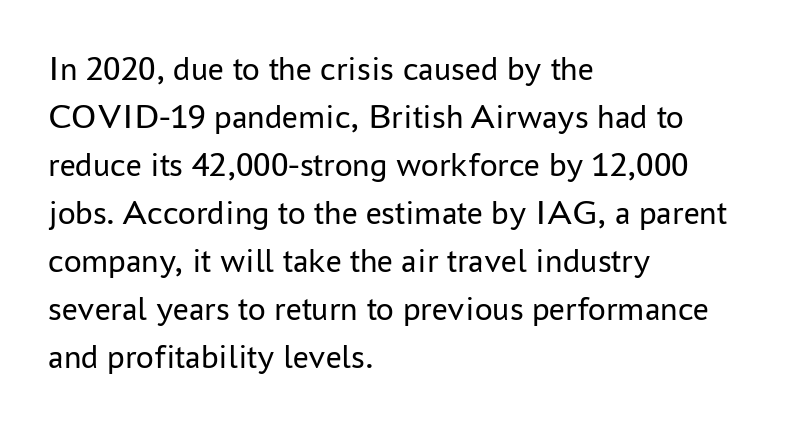
The image shows 35 px regular-weight sans-serif type, upright; set left-aligned, normal line spacing (1.37x), normal letter spacing, not underlined; low stroke contrast and a medium x-height.
